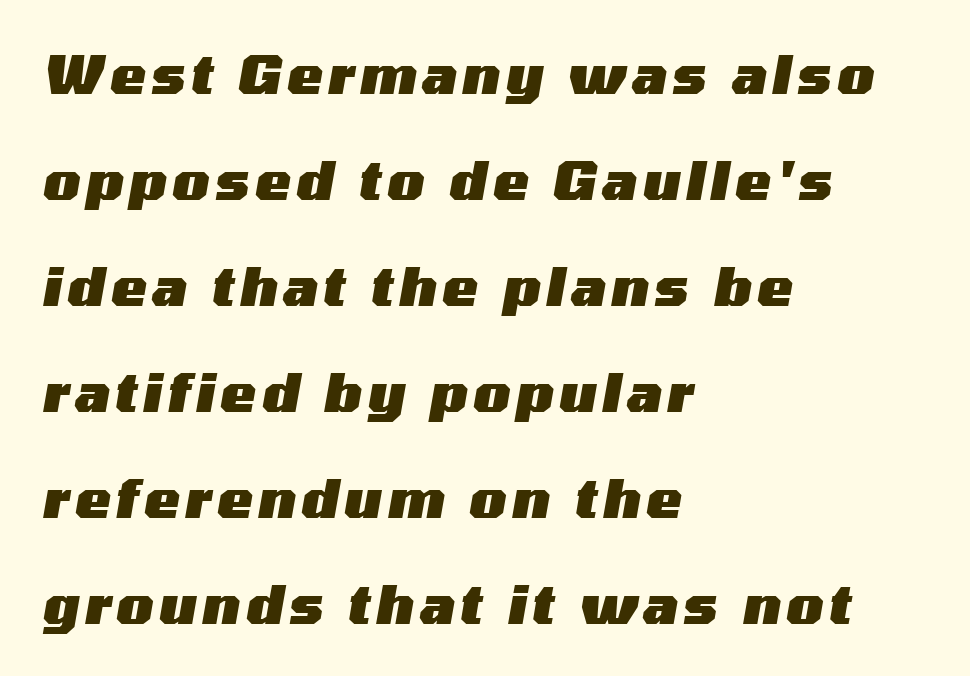
The vertical gap from one line to the next is large. Check under the words: just untouched page. Here the designer chose a conventional face with non-uniform glyph widths. Notice how thick the strokes are: this is what a full bold looks like.
